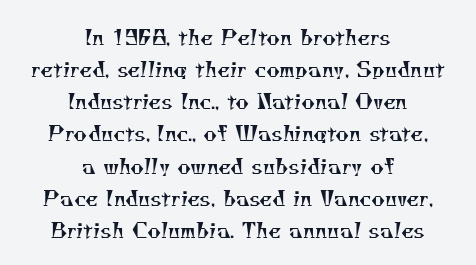
Observe the ordinary spacing: letters are neighbours, not strangers. Normally led — the rows are evenly, conventionally spaced. The paragraph shown floats in the horizontal middle. No letter is thick-stroked: the sample isn't bold.
